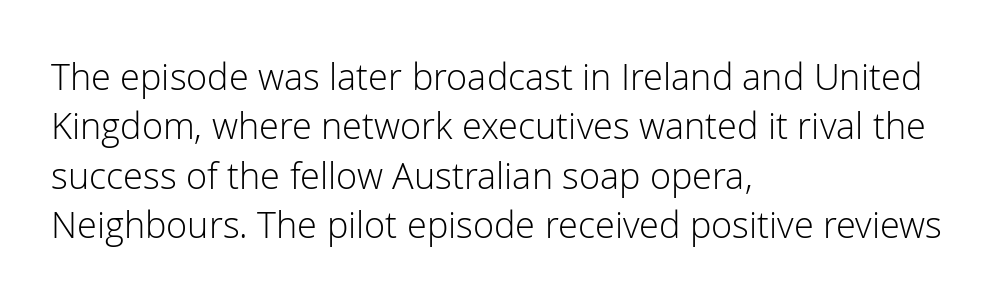
{"serif": "no", "italic": "no", "bold": "no", "weight": "light", "width": "normal", "stroke_contrast": "low", "x_height": "medium", "monospaced": "no", "underline": "no", "align": "left", "line_spacing": "normal", "line_spacing_ratio": 1.37, "letter_spacing": "normal", "letter_spacing_em": 0.0, "glyph_px": 36}
